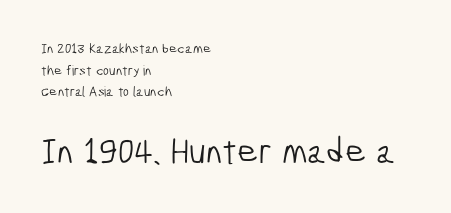
Q: Is the text bold? A: No.
Q: Is the typeface a serif or a sans-serif typeface? A: Sans-serif.
Q: Is the text underlined? A: No.
Q: How is the paragraph aligned? A: Left-aligned.
Q: Is the spacing between letters normal or unusually wide? A: Normal.
Q: Is the spacing between lines tight, normal or loose? A: Normal.
Q: Which block of text is set in a larger size, the first (top) or the second (bottom)? A: The second (bottom) one.
Q: Width (condensed, normal, or wide)? A: Condensed.
Q: Stroke contrast? A: Low.
Q: x-height? A: Medium.
Q: Monospaced? A: No.
